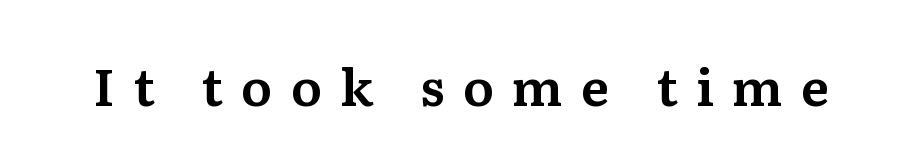
The horizontal fit of the characters is loose and conspicuously gappy. Observe the serifs anchoring each vertical stroke in this sample. Clear beneath every line of the passage. This is the regular roman posture of the typeface. Looks like regular typesetting: each glyph gets only the width it needs.
